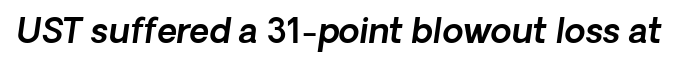
The image shows 34 px sans-serif type; set normal letter spacing, not underlined; a medium x-height.
